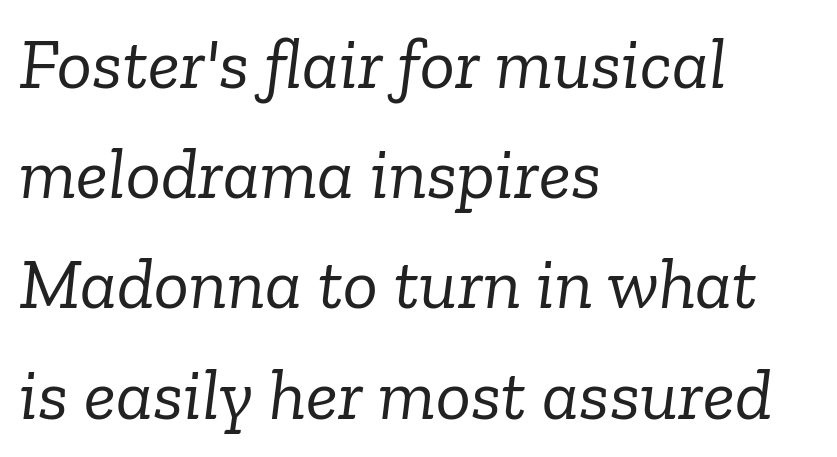
The image shows 73 px light serif type, italic (leaning right); set left-aligned, normal line spacing (1.51x), normal letter spacing, not underlined; low stroke contrast and a medium x-height.
